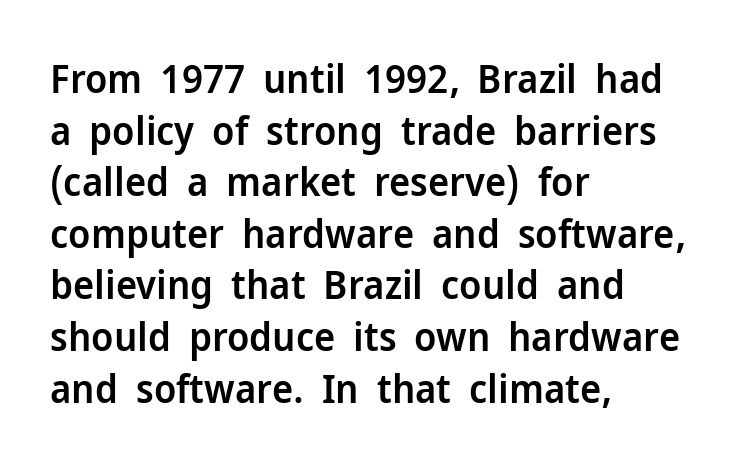
Q: Is the text bold? A: Semi-bold.
Q: Is the text italic (slanted)? A: No, it is upright.
Q: Is the typeface a serif or a sans-serif typeface? A: Sans-serif.
Q: Is the text underlined? A: No.
Q: How is the paragraph aligned? A: Left-aligned.
Q: Is the spacing between letters normal or unusually wide? A: Normal.
Q: Is the spacing between lines tight, normal or loose? A: Normal.
Q: Width (condensed, normal, or wide)? A: Normal.
Q: Stroke contrast? A: Low.
Q: x-height? A: Medium.
Q: Monospaced? A: No.
